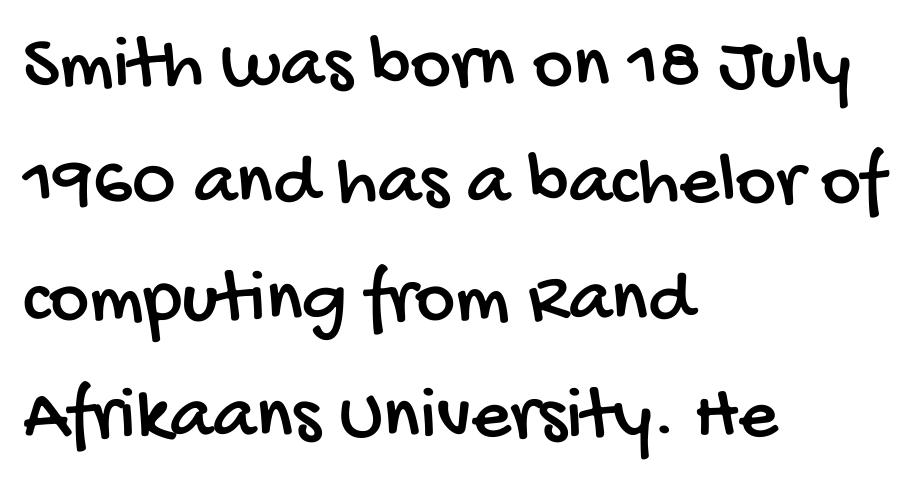
Every row of glyphs begins at an identical x-position on the left. A typesetter would call this proportional, since set widths differ per character. Letter spacing: default. Interline gaps are of average width in this sample. The text was rendered using a sans face with plain stroke endings.
